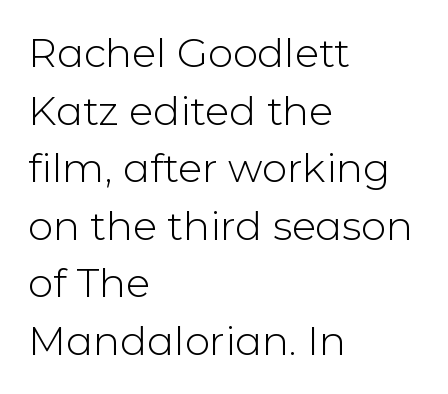
Vertically, the passage feels balanced, rows spaced as you'd expect. This is sans-serif lettering, the kind often seen on screens and signage. The letters sit at their default tracking, neither squeezed nor spread. Posture: straight, roman, zero tilt.
